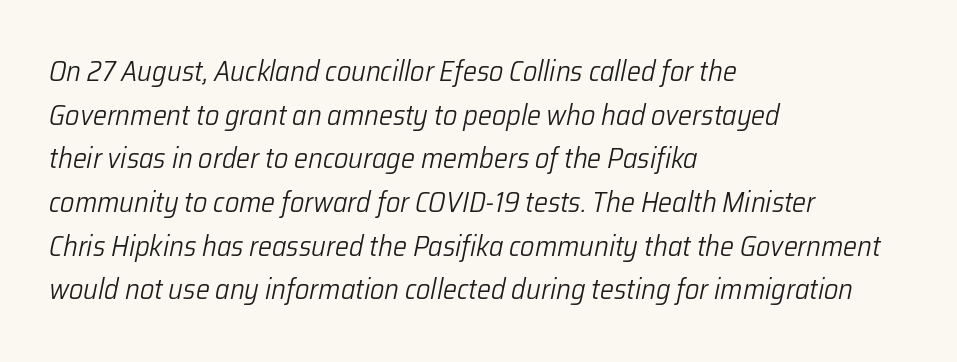
Observe the lean: these are italic letterforms. Standard letterfit; no display-style spreading of the glyphs. Line beginnings align vertically; line endings do not. Varying glyph widths throughout — classic text-font behaviour.
